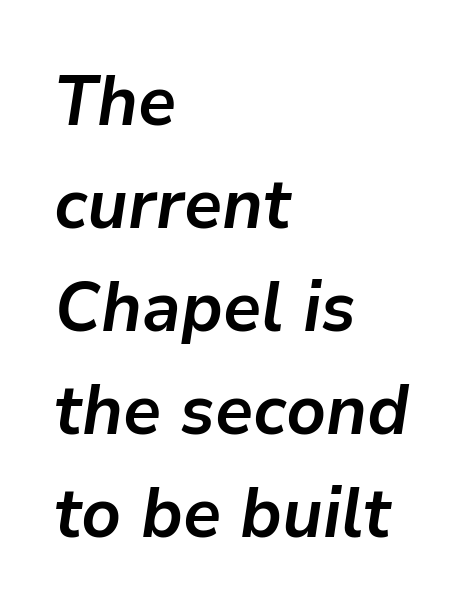
The image shows 70 px semibold type, italic (leaning right); set left-aligned, normal line spacing (1.47x), normal letter spacing, not underlined; low stroke contrast and a medium x-height.
